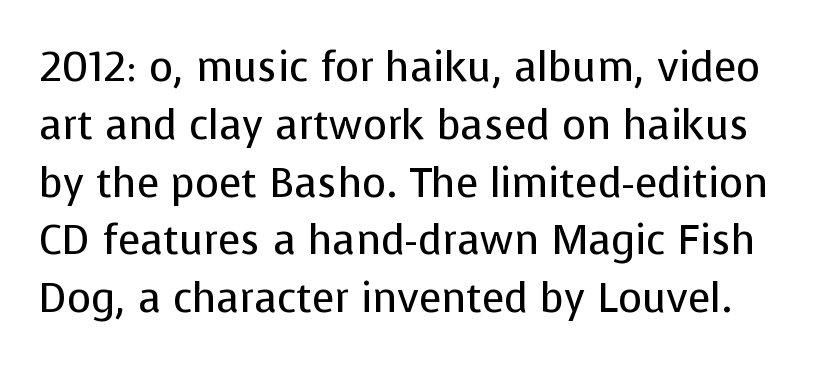
{"serif": "no", "italic": "no", "bold": "no", "weight": "regular", "width": "normal", "stroke_contrast": "low", "x_height": "medium", "monospaced": "no", "underline": "no", "line_spacing": "normal", "line_spacing_ratio": 1.41, "letter_spacing": "normal", "letter_spacing_em": 0.0, "glyph_px": 41}
